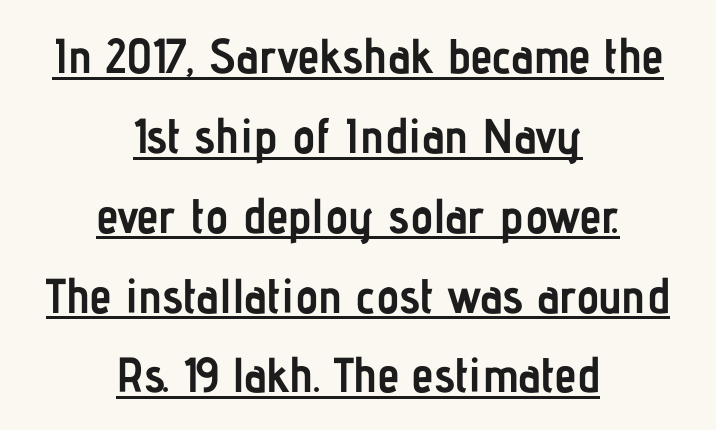
Q: Is the text bold? A: Yes.
Q: Is the text italic (slanted)? A: No, it is upright.
Q: Is the typeface a serif or a sans-serif typeface? A: Sans-serif.
Q: Is the text underlined? A: Yes.
Q: How is the paragraph aligned? A: Centered.
Q: Is the spacing between letters normal or unusually wide? A: Normal.
Q: Is the spacing between lines tight, normal or loose? A: Normal.
Q: Width (condensed, normal, or wide)? A: Condensed.
Q: Stroke contrast? A: Low.
Q: x-height? A: Medium.
Q: Monospaced? A: No.
